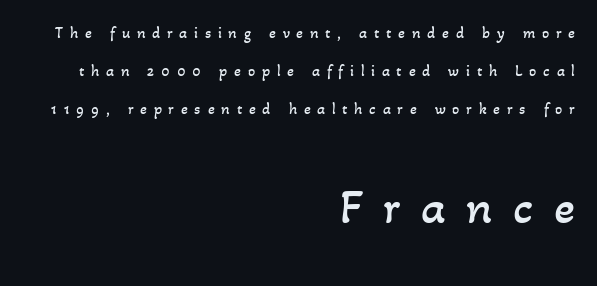
Q: Is the text bold? A: No.
Q: Is the text underlined? A: No.
Q: How is the paragraph aligned? A: Right-aligned.
Q: Is the spacing between letters normal or unusually wide? A: Unusually wide.
Q: Is the spacing between lines tight, normal or loose? A: Loose.
Q: Which block of text is set in a larger size, the first (top) or the second (bottom)? A: The second (bottom) one.
Q: Width (condensed, normal, or wide)? A: Normal.
Q: Stroke contrast? A: Low.
Q: x-height? A: Small.
Q: Monospaced? A: No.
